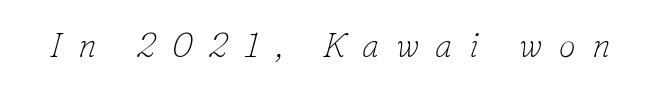
{"serif": "yes", "italic": "yes", "lean": "right", "slant_degrees": 16, "bold": "no", "weight": "thin", "width": "normal", "stroke_contrast": "low", "x_height": "small", "monospaced": "no", "underline": "no", "letter_spacing": "wide", "letter_spacing_em": 0.49, "glyph_px": 34}
